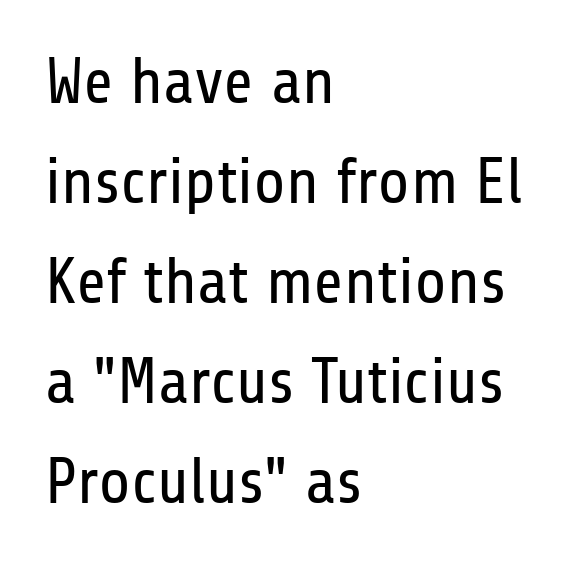
Q: Is the text bold? A: No.
Q: Is the text italic (slanted)? A: No, it is upright.
Q: Is the typeface a serif or a sans-serif typeface? A: Sans-serif.
Q: Is the text underlined? A: No.
Q: How is the paragraph aligned? A: Left-aligned.
Q: Is the spacing between letters normal or unusually wide? A: Normal.
Q: Is the spacing between lines tight, normal or loose? A: Normal.
Q: Width (condensed, normal, or wide)? A: Condensed.
Q: Stroke contrast? A: Low.
Q: x-height? A: Medium.
Q: Monospaced? A: No.
